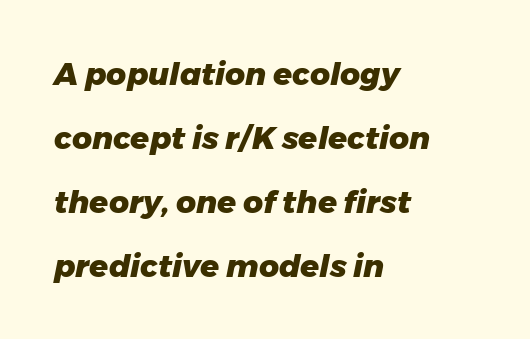
{"italic": "yes", "lean": "right", "slant_degrees": 11, "bold": "yes", "weight": "heavy", "width": "normal", "stroke_contrast": "low", "x_height": "medium", "monospaced": "no", "underline": "no", "align": "left", "line_spacing": "loose", "line_spacing_ratio": 2.06, "letter_spacing": "normal", "letter_spacing_em": 0.0, "glyph_px": 31}
